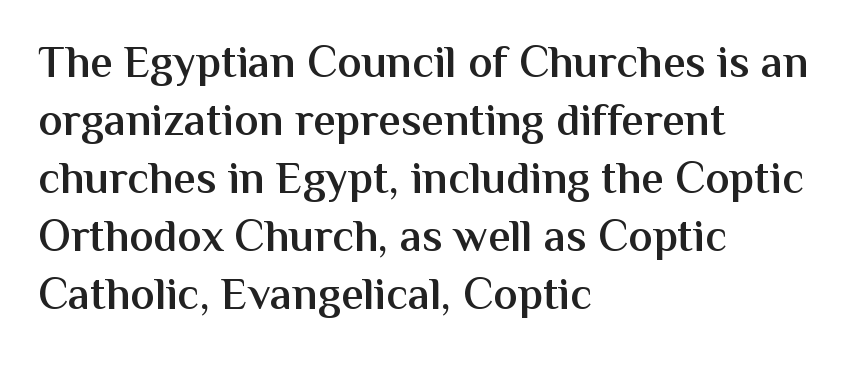
Q: Is the text bold? A: Semi-bold.
Q: Is the text italic (slanted)? A: No, it is upright.
Q: Is the typeface a serif or a sans-serif typeface? A: Sans-serif.
Q: Is the text underlined? A: No.
Q: How is the paragraph aligned? A: Left-aligned.
Q: Is the spacing between letters normal or unusually wide? A: Normal.
Q: Is the spacing between lines tight, normal or loose? A: Normal.
Q: Width (condensed, normal, or wide)? A: Normal.
Q: Stroke contrast? A: Medium.
Q: x-height? A: Medium.
Q: Monospaced? A: No.
